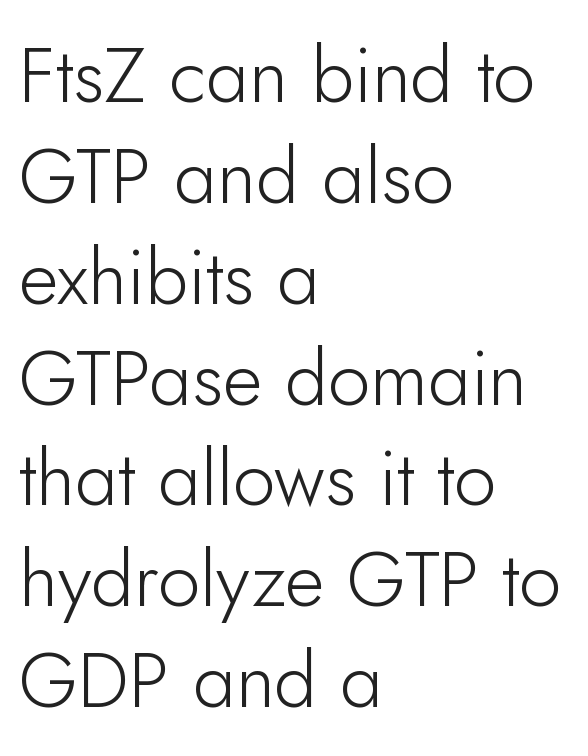
Varying glyph widths throughout — classic text-font behaviour. Baseline-to-baseline distance is the conventional proportion of letter height. Which margin do the lines hug? The left one — the right edge is uneven. Is this a heavy cut? Hardly; it is regular or lighter. Only glyphs here, with clear space below each row.
